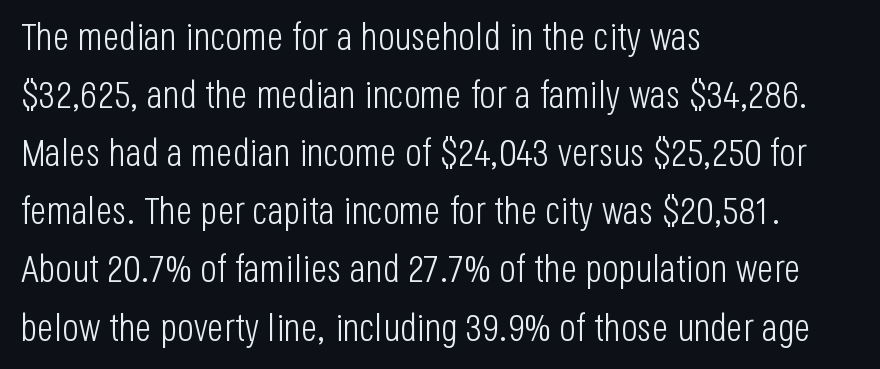
These lines are rendered in a variable-pitch font. Quick note: interline space is typical. The strip under each line holds only bare page. Nothing sits at the stroke ends, so this counts as sans-serif.
